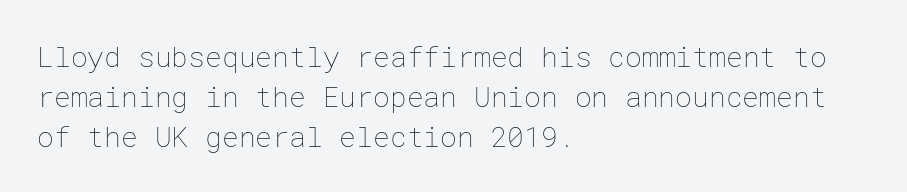
Q: Is the text bold? A: No.
Q: Is the text italic (slanted)? A: No, it is upright.
Q: Is the text underlined? A: No.
Q: How is the paragraph aligned? A: Left-aligned.
Q: Is the spacing between letters normal or unusually wide? A: Normal.
Q: Is the spacing between lines tight, normal or loose? A: Normal.
Q: Width (condensed, normal, or wide)? A: Normal.
Q: Stroke contrast? A: Low.
Q: x-height? A: Medium.
